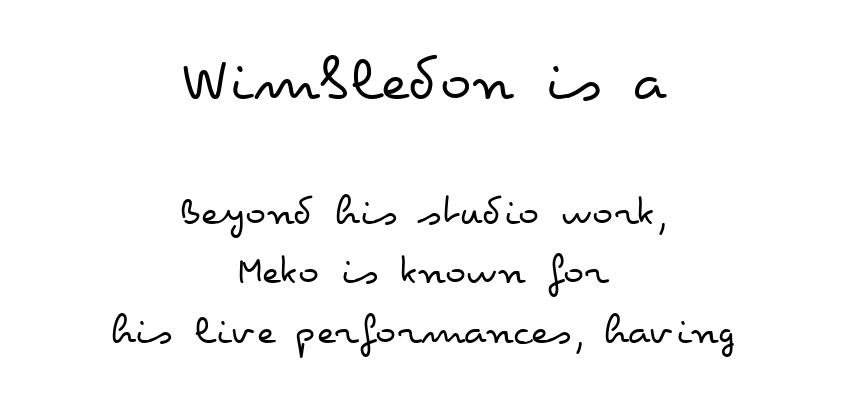
The image shows 66 px regular-weight, wide type, upright; set centered, normal line spacing (1.35x), normal letter spacing, not underlined; the first (top) block is 1.5x larger; low stroke contrast and a small x-height.
